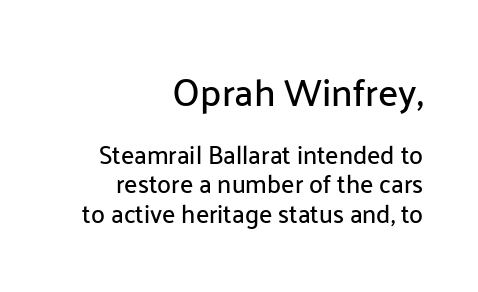
{"serif": "no", "italic": "no", "width": "normal", "stroke_contrast": "low", "x_height": "medium", "monospaced": "no", "underline": "no", "align": "right", "line_spacing_ratio": 1.19, "letter_spacing": "normal", "letter_spacing_em": 0.0, "larger_block": "first", "size_ratio": 1.52, "glyph_px": 38}
